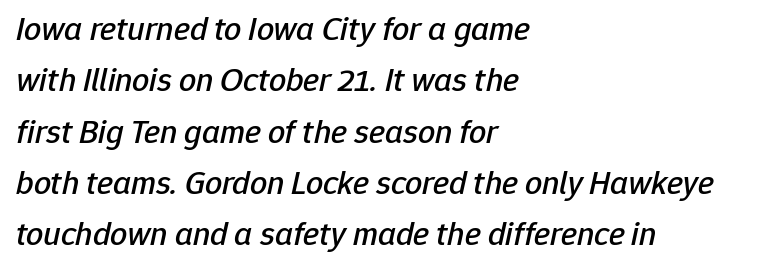
Q: Is the text italic (slanted)? A: Yes, it leans right by about 12 degrees.
Q: Is the text underlined? A: No.
Q: How is the paragraph aligned? A: Left-aligned.
Q: Is the spacing between letters normal or unusually wide? A: Normal.
Q: Is the spacing between lines tight, normal or loose? A: Normal.
Q: Width (condensed, normal, or wide)? A: Normal.
Q: Stroke contrast? A: Low.
Q: x-height? A: Medium.
Q: Monospaced? A: No.
